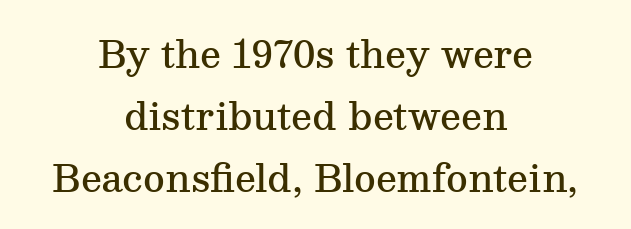
{"serif": "yes", "italic": "no", "bold": "semi", "weight": "semibold", "width": "normal", "stroke_contrast": "medium", "x_height": "medium", "monospaced": "no", "underline": "no", "align": "center", "line_spacing": "normal", "line_spacing_ratio": 1.67, "letter_spacing": "normal", "letter_spacing_em": 0.0, "glyph_px": 37}
